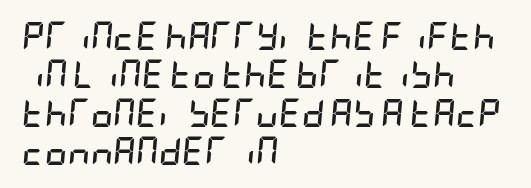
The letters are bold, with thick, heavy strokes. One-word summary of the alignment: left. The block of text has a typical density, with ordinary space between rows. Observe the lean: these are italic letterforms. Lines of text with bare space underneath.
